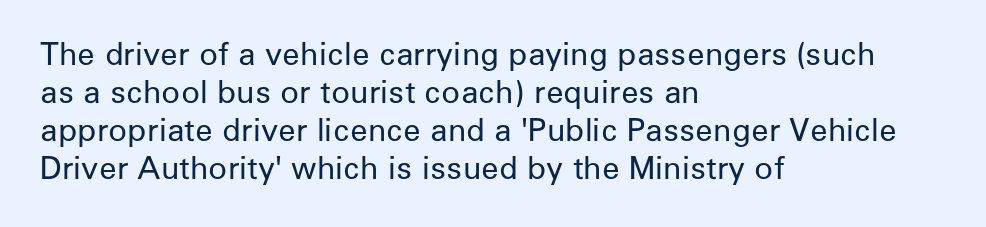
{"serif": "no", "italic": "no", "bold": "no", "weight": "regular", "width": "normal", "stroke_contrast": "low", "x_height": "medium", "monospaced": "no", "underline": "no", "align": "left", "line_spacing_ratio": 1.23, "letter_spacing": "normal", "letter_spacing_em": 0.0, "glyph_px": 31}
